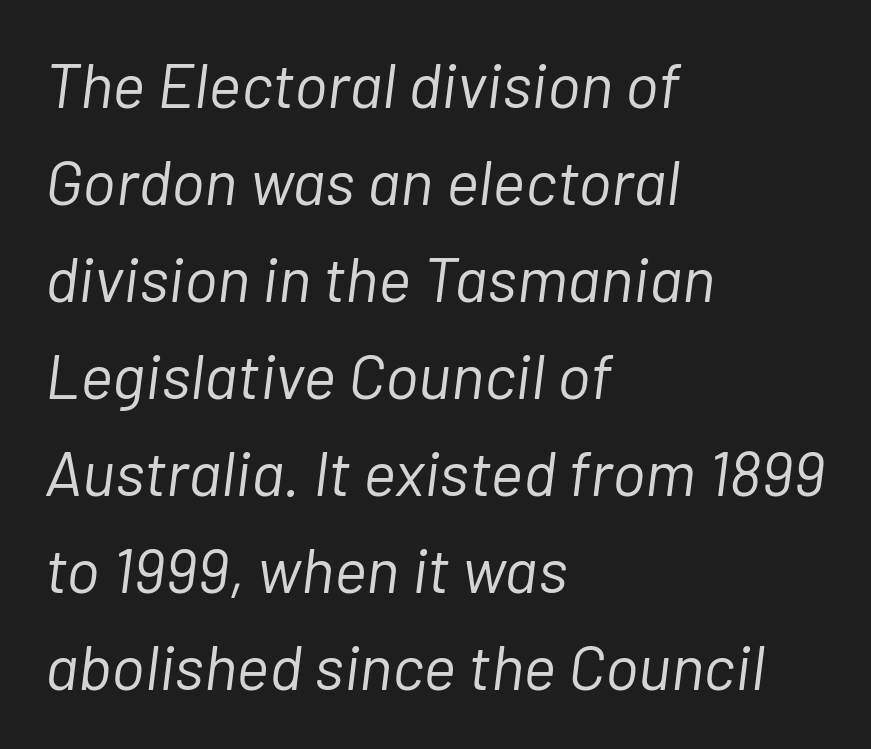
Q: Is the text bold? A: No.
Q: Is the text italic (slanted)? A: Yes, it leans right by about 7 degrees.
Q: Is the text underlined? A: No.
Q: How is the paragraph aligned? A: Left-aligned.
Q: Is the spacing between letters normal or unusually wide? A: Normal.
Q: Is the spacing between lines tight, normal or loose? A: Normal.
Q: Width (condensed, normal, or wide)? A: Normal.
Q: Stroke contrast? A: Low.
Q: x-height? A: Medium.
Q: Monospaced? A: No.
